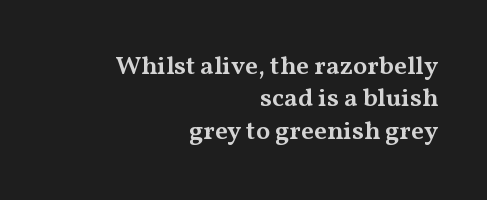
Q: Is the text bold? A: Semi-bold.
Q: Is the text italic (slanted)? A: No, it is upright.
Q: Is the text underlined? A: No.
Q: How is the paragraph aligned? A: Right-aligned.
Q: Is the spacing between letters normal or unusually wide? A: Normal.
Q: Is the spacing between lines tight, normal or loose? A: Normal.
